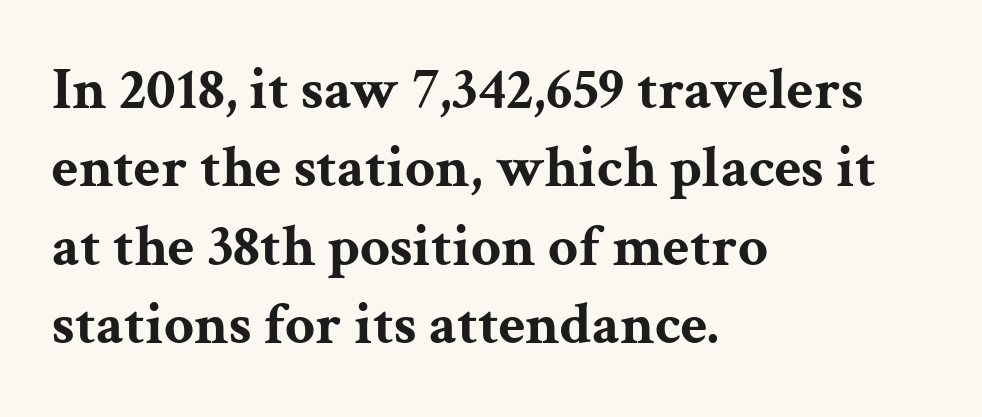
{"serif": "yes", "italic": "no", "bold": "yes", "weight": "bold", "width": "wide", "stroke_contrast": "medium", "x_height": "medium", "monospaced": "no", "underline": "no", "align": "left", "line_spacing": "normal", "line_spacing_ratio": 1.33, "letter_spacing": "normal", "letter_spacing_em": 0.0, "glyph_px": 59}
